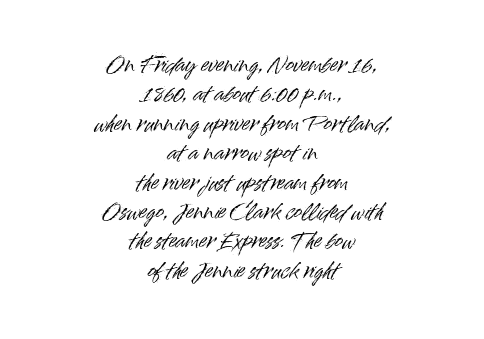
Q: Is the text italic (slanted)? A: Yes.
Q: Is the text underlined? A: No.
Q: How is the paragraph aligned? A: Centered.
Q: Is the spacing between letters normal or unusually wide? A: Normal.
Q: Is the spacing between lines tight, normal or loose? A: Normal.
